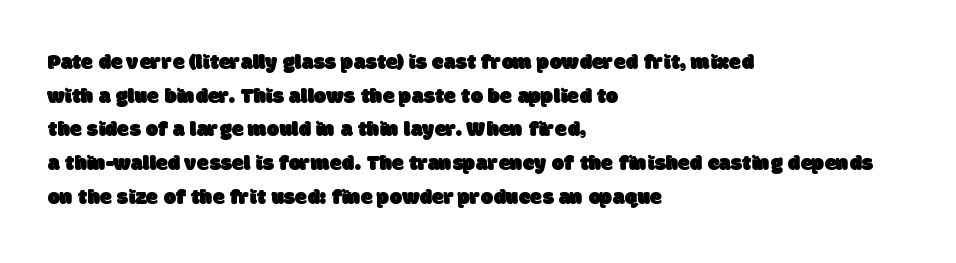
The tracking reads as untouched default to a designer's eye. Rule under the text: the space is simply empty. Leftover space on each line is placed entirely after the last word. The vertical gap from one line to the next is medium.
